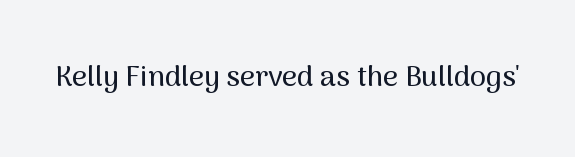
The image shows 29 px sans-serif type, upright; set normal letter spacing, not underlined; medium stroke contrast and a medium x-height.
